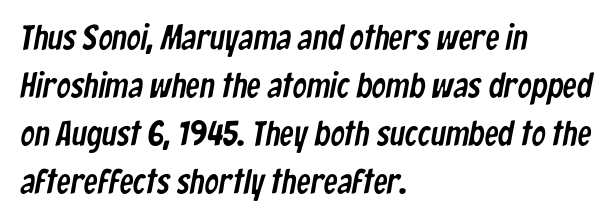
The passage shown is not underscored anywhere. All the whitespace from short lines collects on the right. Each letter keeps its own natural width here, so spacing adapts to shape. Tracking here is standard; glyphs follow each other at the usual distance.
